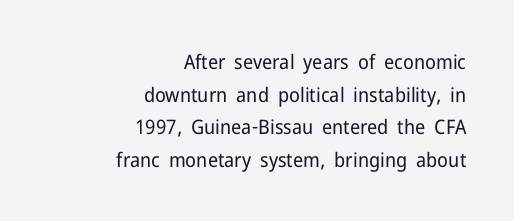
Q: Is the text bold? A: No.
Q: Is the text italic (slanted)? A: No, it is upright.
Q: Is the text underlined? A: No.
Q: How is the paragraph aligned? A: Right-aligned.
Q: Is the spacing between letters normal or unusually wide? A: Normal.
Q: Is the spacing between lines tight, normal or loose? A: Normal.
